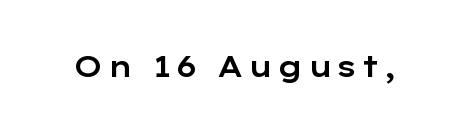
{"serif": "no", "italic": "no", "width": "wide", "stroke_contrast": "low", "x_height": "medium", "monospaced": "no", "underline": "no", "glyph_px": 29}
